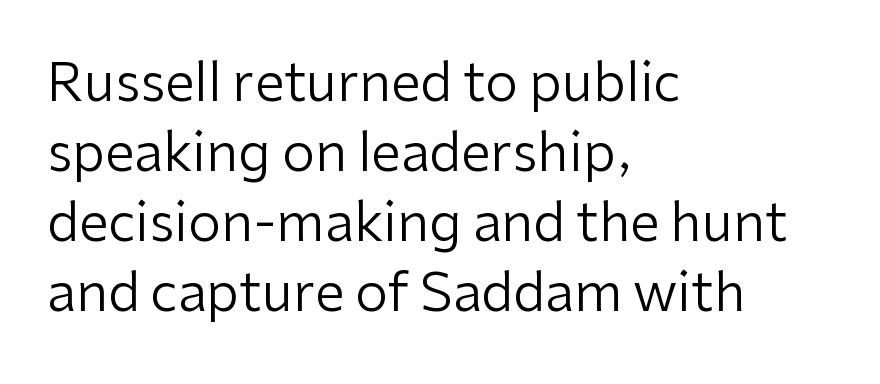
You could not count columns in this text — the font is proportionally spaced. These glyphs show unthickened strokes, regular width or finer. The lines are quadded left. A roman cut, with each character standing at attention. Unmarked baselines from the first word to the last. Caption: standard tracking, unaltered.
